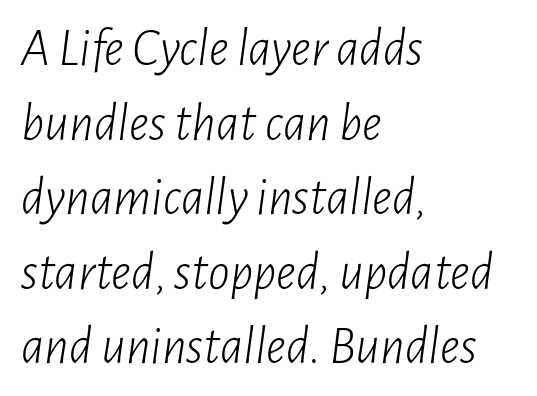
{"italic": "yes", "lean": "right", "slant_degrees": 7, "bold": "no", "weight": "light", "width": "condensed", "stroke_contrast": "low", "x_height": "medium", "monospaced": "no", "underline": "no", "align": "left", "line_spacing": "normal", "line_spacing_ratio": 1.38, "letter_spacing": "normal", "letter_spacing_em": 0.0, "glyph_px": 54}
